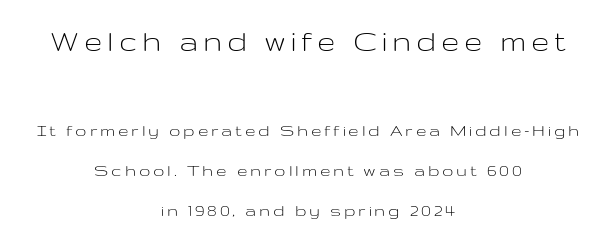
{"serif": "no", "italic": "no", "bold": "no", "weight": "light", "width": "wide", "stroke_contrast": "low", "x_height": "medium", "monospaced": "no", "underline": "no", "align": "center", "line_spacing": "loose", "line_spacing_ratio": 2.11, "larger_block": "first", "size_ratio": 1.74, "glyph_px": 33}
